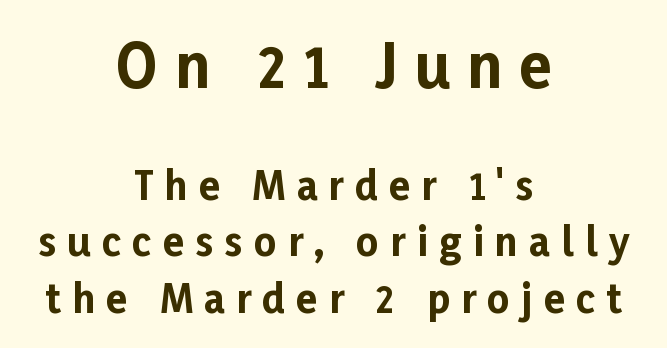
Q: Is the text bold? A: Yes.
Q: Is the text italic (slanted)? A: No, it is upright.
Q: Is the typeface a serif or a sans-serif typeface? A: Sans-serif.
Q: Is the text underlined? A: No.
Q: How is the paragraph aligned? A: Centered.
Q: Is the spacing between letters normal or unusually wide? A: Unusually wide.
Q: Is the spacing between lines tight, normal or loose? A: Normal.
Q: Which block of text is set in a larger size, the first (top) or the second (bottom)? A: The first (top) one.
Q: Width (condensed, normal, or wide)? A: Normal.
Q: Stroke contrast? A: Low.
Q: x-height? A: Medium.
Q: Monospaced? A: No.
